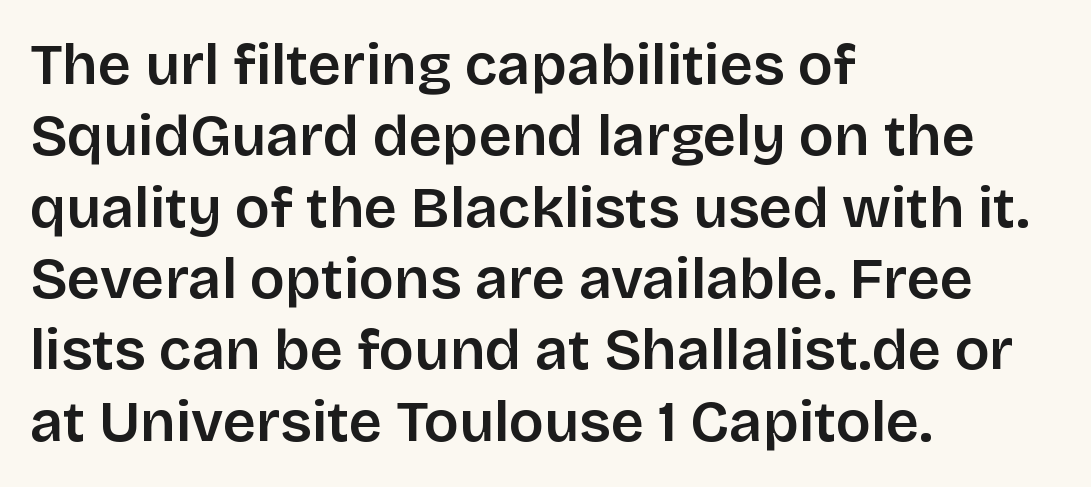
The image shows 58 px sans-serif type, upright; set left-aligned, line spacing 1.23x, normal letter spacing, not underlined; low stroke contrast and a large x-height.
